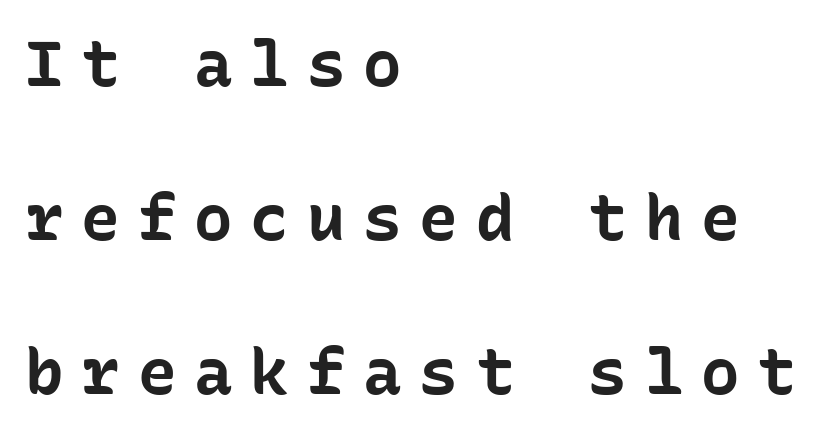
Note the uniform advance width — an 'i' takes as much space as an 'm'. Is this a sans? Yes — the strokes have no serifs. The rendering uses a large line-height, opening up the rows. Decoration check: the copy has no underline. Upright lettering throughout.
